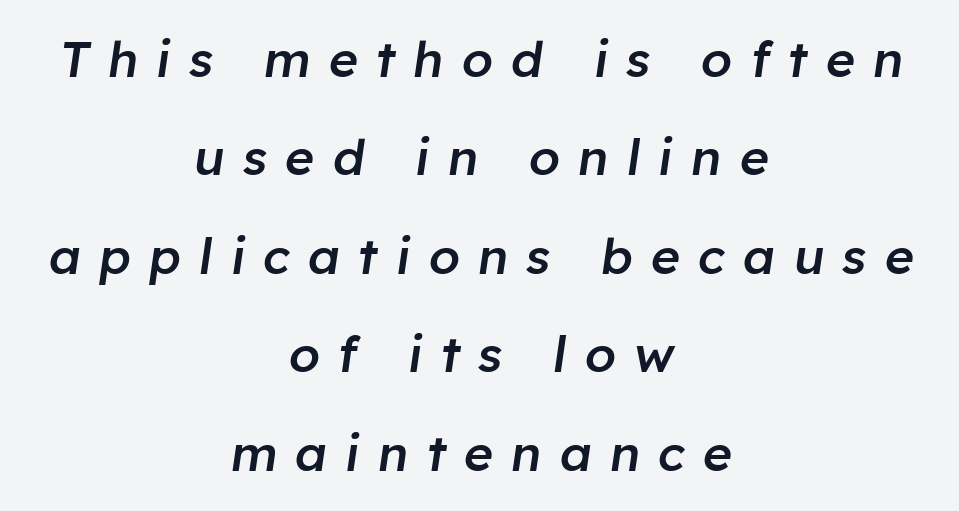
Q: Is the text bold? A: Semi-bold.
Q: Is the text italic (slanted)? A: Yes, it leans right by about 8 degrees.
Q: Is the text underlined? A: No.
Q: How is the paragraph aligned? A: Centered.
Q: Is the spacing between letters normal or unusually wide? A: Unusually wide.
Q: Is the spacing between lines tight, normal or loose? A: Loose.
Q: Width (condensed, normal, or wide)? A: Normal.
Q: Stroke contrast? A: Low.
Q: x-height? A: Medium.
Q: Monospaced? A: No.
